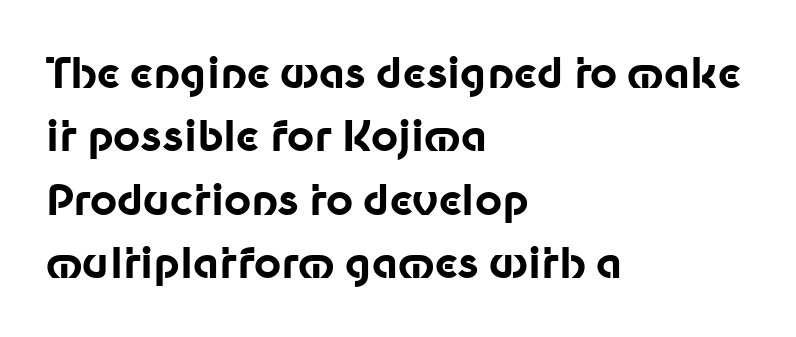
{"serif": "no", "italic": "no", "bold": "yes", "weight": "bold", "width": "normal", "stroke_contrast": "low", "x_height": "medium", "monospaced": "no", "underline": "no", "align": "left", "line_spacing": "normal", "line_spacing_ratio": 1.51, "letter_spacing": "normal", "letter_spacing_em": 0.0, "glyph_px": 42}
